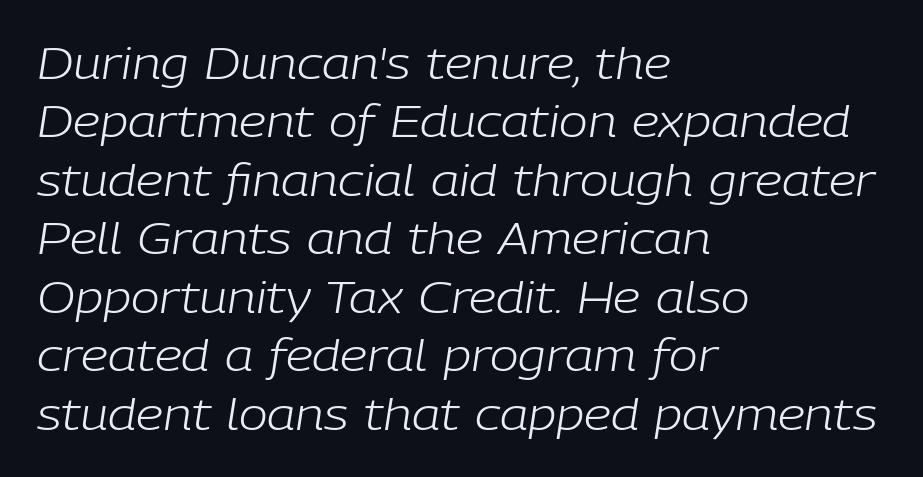
Q: Is the text bold? A: No.
Q: Is the text italic (slanted)? A: Yes, it leans right by about 9 degrees.
Q: Is the text underlined? A: No.
Q: How is the paragraph aligned? A: Left-aligned.
Q: Is the spacing between letters normal or unusually wide? A: Normal.
Q: Is the spacing between lines tight, normal or loose? A: Normal.
Q: Width (condensed, normal, or wide)? A: Normal.
Q: Stroke contrast? A: Low.
Q: x-height? A: Medium.
Q: Monospaced? A: No.
